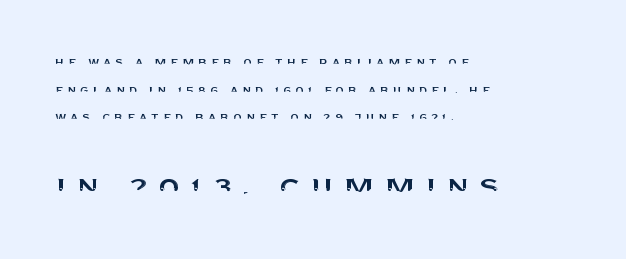
The face used here is rendered with a markedly widened letterfit. The designer gave the closing block more size than the opening block. Students, observe: this is what heavily led, spacious text looks like. These lines are rendered in a variable-pitch font. The characters display no serif detailing; their extremities are plain. Letters rest on an invisible, unmarked baseline.
